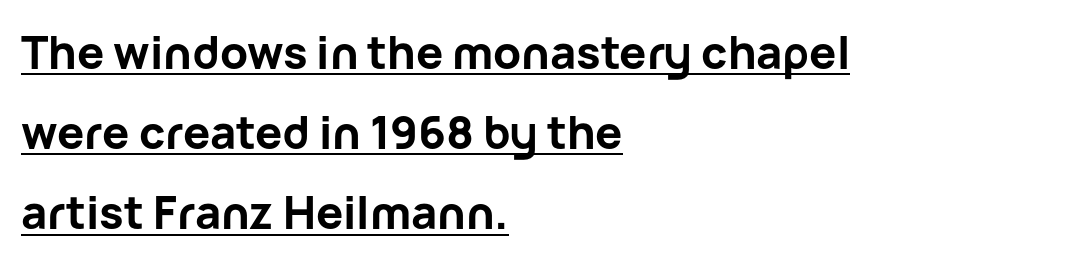
Q: Is the text bold? A: Yes.
Q: Is the text italic (slanted)? A: No, it is upright.
Q: Is the typeface a serif or a sans-serif typeface? A: Sans-serif.
Q: Is the text underlined? A: Yes.
Q: How is the paragraph aligned? A: Left-aligned.
Q: Is the spacing between letters normal or unusually wide? A: Normal.
Q: Width (condensed, normal, or wide)? A: Normal.
Q: Stroke contrast? A: Low.
Q: x-height? A: Medium.
Q: Monospaced? A: No.
